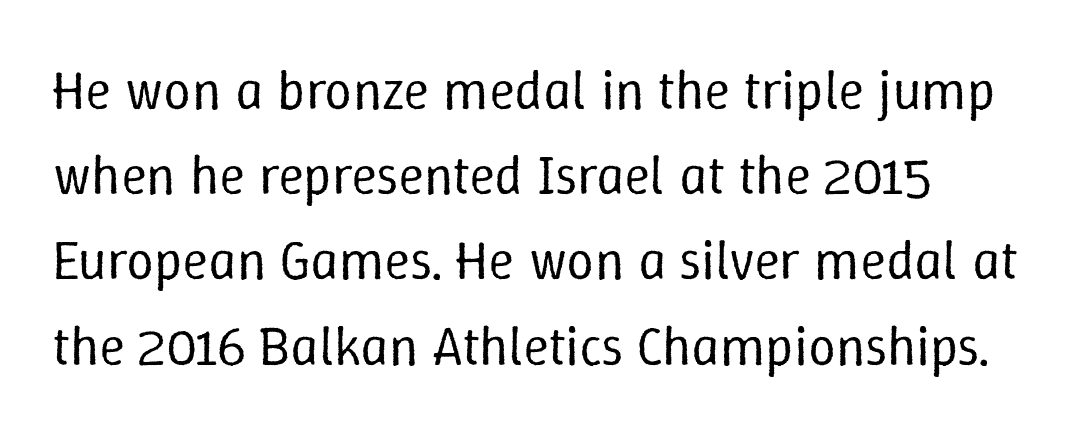
Q: Is the text bold? A: No.
Q: Is the text italic (slanted)? A: No, it is upright.
Q: Is the text underlined? A: No.
Q: How is the paragraph aligned? A: Left-aligned.
Q: Is the spacing between letters normal or unusually wide? A: Normal.
Q: Is the spacing between lines tight, normal or loose? A: Normal.
Q: Width (condensed, normal, or wide)? A: Normal.
Q: Stroke contrast? A: Low.
Q: x-height? A: Medium.
Q: Monospaced? A: No.
